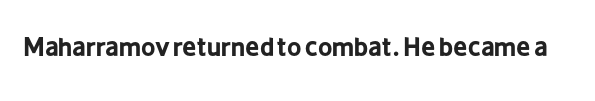
Underlining? Definitely not there. Strong, thick strokes mark this as bold type. This sample uses an upright cut, with every glyph sitting square on the baseline. A typesetter would call this zero additional tracking.
